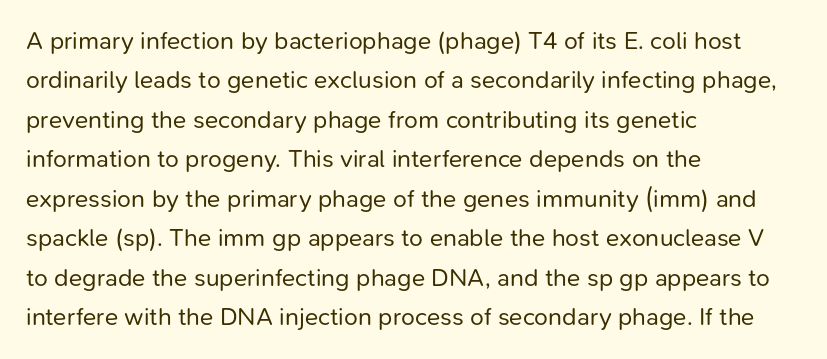
The image shows 25 px text type, upright; set left-aligned, normal line spacing (1.58x), normal letter spacing, not underlined.
